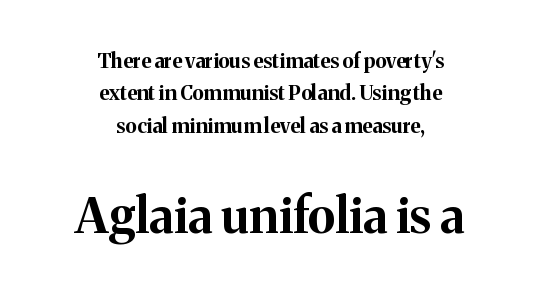
The image shows 49 px bold serif type, upright; set centered, normal line spacing (1.62x), normal letter spacing, not underlined; the second (bottom) block is 2.45x larger; medium stroke contrast and a medium x-height.
